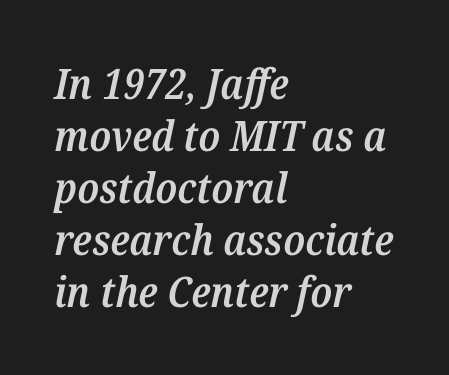
The image shows 42 px semibold serif type, italic (leaning right); set left-aligned, line spacing 1.24x, normal letter spacing, not underlined; medium stroke contrast and a medium x-height.
